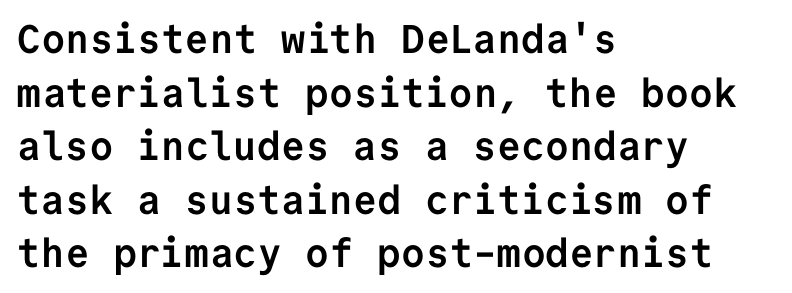
Q: Is the text bold? A: Yes.
Q: Is the text italic (slanted)? A: No, it is upright.
Q: Is the typeface a serif or a sans-serif typeface? A: Sans-serif.
Q: Is the text underlined? A: No.
Q: How is the paragraph aligned? A: Left-aligned.
Q: Is the spacing between letters normal or unusually wide? A: Normal.
Q: Is the spacing between lines tight, normal or loose? A: Normal.
Q: Width (condensed, normal, or wide)? A: Normal.
Q: Stroke contrast? A: Low.
Q: x-height? A: Medium.
Q: Monospaced? A: Yes.
